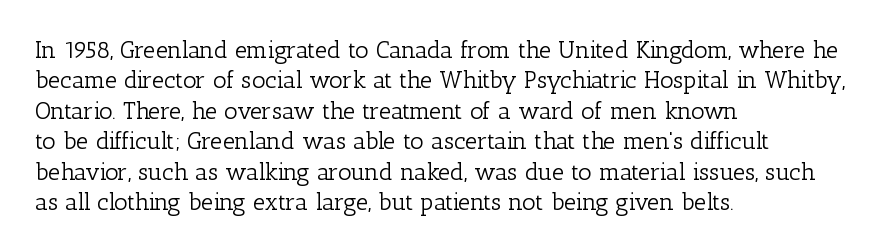
The type sits square on the baseline with zero lean. Only glyphs here, with clear space below each row. This sample is left-justified, so line endings fall wherever the words run out. Nothing unusual about the tracking: characters are spaced as the font intends. No extra ink here — the face is not bold.
